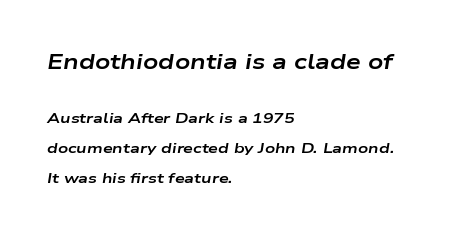
Any mark beneath the type? The region is blank. The space between consecutive lines is lavish. What weight is shown? A full bold with thick strokes. The rendering keeps characters at their native spacing. Character size in the leading block exceeds that of the trailing block. Short and long lines alike share a common starting point at left.
